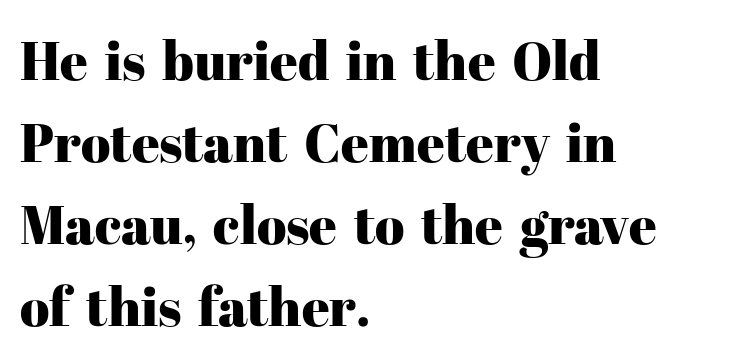
Varying glyph widths throughout — classic text-font behaviour. Nobody touched the tracking dial on this one. Casual observation: everything's shoved over to the left. Serifs: yes, visible at the terminals of the letterforms.
